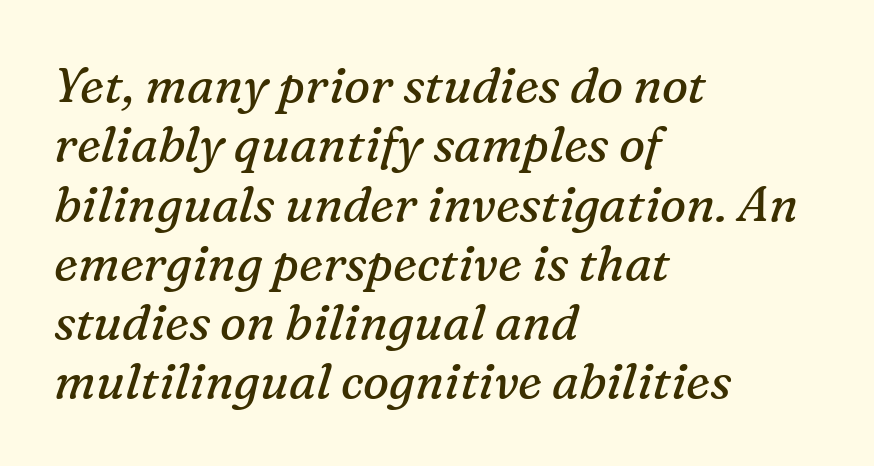
Q: Is the text bold? A: No.
Q: Is the text italic (slanted)? A: Yes, it leans right by about 16 degrees.
Q: Is the typeface a serif or a sans-serif typeface? A: Serif.
Q: Is the text underlined? A: No.
Q: How is the paragraph aligned? A: Left-aligned.
Q: Is the spacing between letters normal or unusually wide? A: Normal.
Q: Width (condensed, normal, or wide)? A: Normal.
Q: Stroke contrast? A: Medium.
Q: x-height? A: Medium.
Q: Monospaced? A: No.
